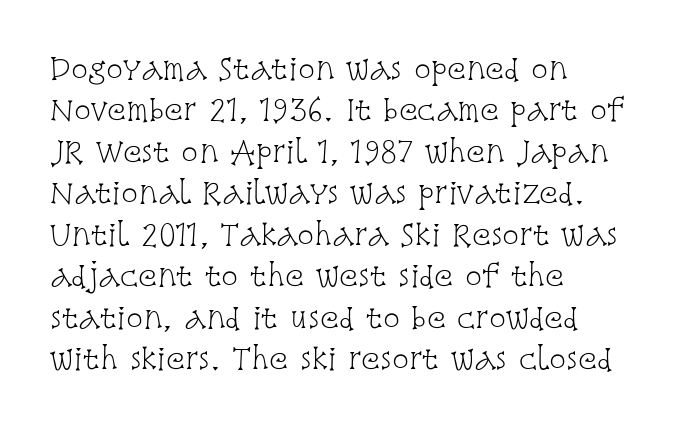
{"serif": "yes", "italic": "no", "bold": "no", "weight": "light", "width": "condensed", "stroke_contrast": "low", "x_height": "large", "monospaced": "no", "underline": "no", "align": "left", "line_spacing": "normal", "line_spacing_ratio": 1.48, "letter_spacing": "normal", "letter_spacing_em": 0.0, "glyph_px": 28}
